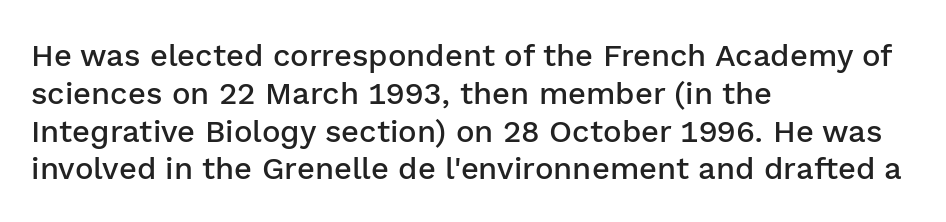
The image shows 31 px semibold sans-serif type, upright; set left-aligned, line spacing 1.22x, normal letter spacing, not underlined; low stroke contrast and a medium x-height.
